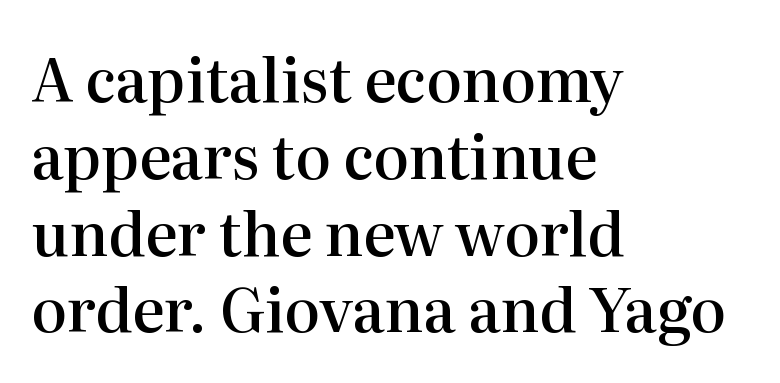
Does the copy run flush right? No — it runs flush left. Posture: straight, roman, zero tilt. The letters carry serifs — small finishing strokes at the ends of their stems. A semibold gives these letters moderate extra thickness, short of bold.
